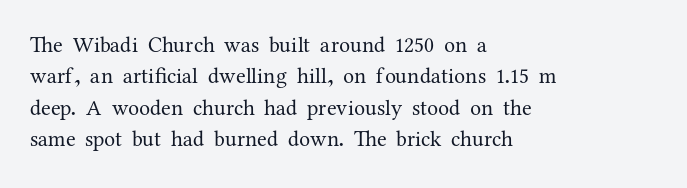
The line-height multiplier appears to be the usual default. The ragged edge is on the right, which tells us the setting is flush left. A typesetter would mark this as roman, not italic. This sample uses plain, unmodified letter spacing. No letter is thick-stroked: the sample isn't bold.
